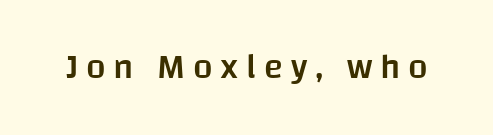
Q: Is the text bold? A: Semi-bold.
Q: Is the text italic (slanted)? A: No, it is upright.
Q: Is the typeface a serif or a sans-serif typeface? A: Sans-serif.
Q: Is the text underlined? A: No.
Q: Is the spacing between letters normal or unusually wide? A: Unusually wide.
Q: Width (condensed, normal, or wide)? A: Normal.
Q: Stroke contrast? A: Low.
Q: x-height? A: Large.
Q: Monospaced? A: No.
